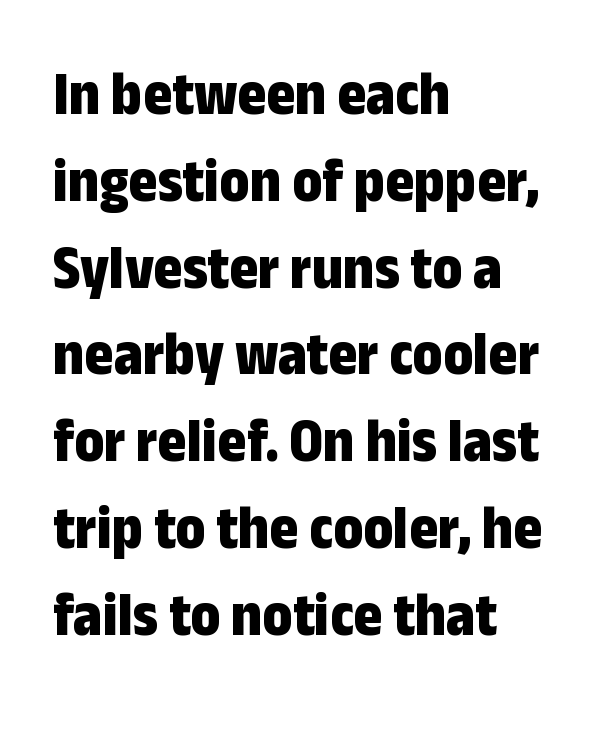
{"serif": "no", "italic": "no", "bold": "yes", "weight": "bold", "width": "condensed", "stroke_contrast": "low", "x_height": "medium", "monospaced": "no", "underline": "no", "align": "left", "line_spacing": "normal", "line_spacing_ratio": 1.4, "letter_spacing": "normal", "letter_spacing_em": 0.0, "glyph_px": 62}
